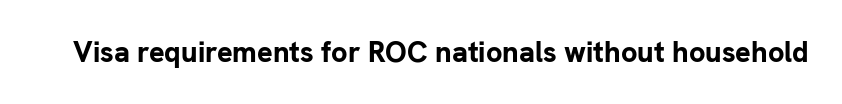
Every stem runs plumb, perpendicular to the baseline. The letters carry no serifs — their stems end cleanly without finishing strokes. The rendering uses natural spacing where letterforms have individual widths. Typographic density is high because the face is bold. Characters follow at the spacing the type designer built in. Any mark beneath the type? The region is blank.
